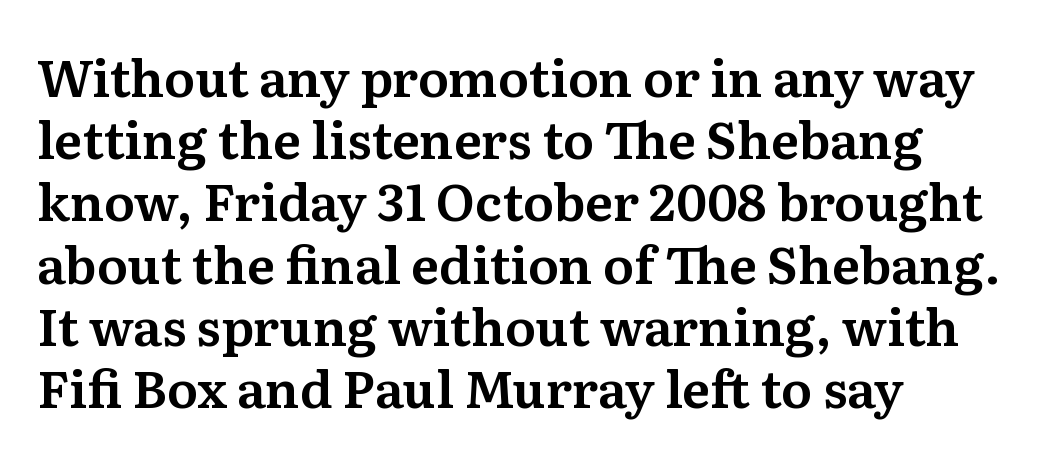
Q: Is the text italic (slanted)? A: No, it is upright.
Q: Is the typeface a serif or a sans-serif typeface? A: Serif.
Q: Is the text underlined? A: No.
Q: How is the paragraph aligned? A: Left-aligned.
Q: Is the spacing between letters normal or unusually wide? A: Normal.
Q: Width (condensed, normal, or wide)? A: Normal.
Q: Stroke contrast? A: Medium.
Q: x-height? A: Medium.
Q: Monospaced? A: No.
